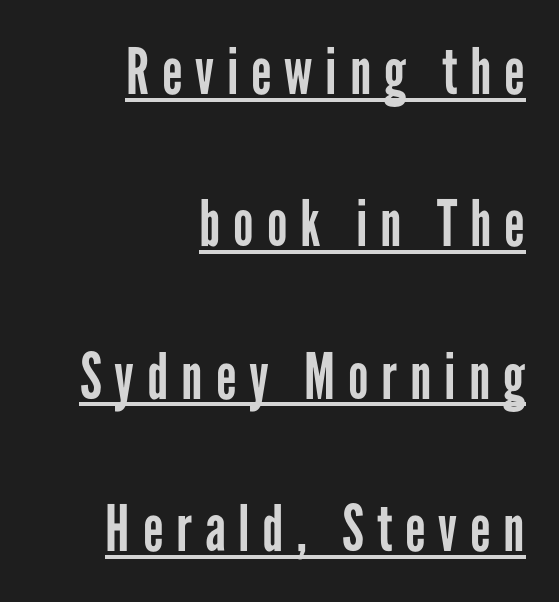
The image shows 64 px regular-weight, condensed sans-serif type, upright; set right-aligned, loose line spacing (2.38x), unusually wide letter spacing (+0.2 em), underlined; low stroke contrast and a medium x-height.
